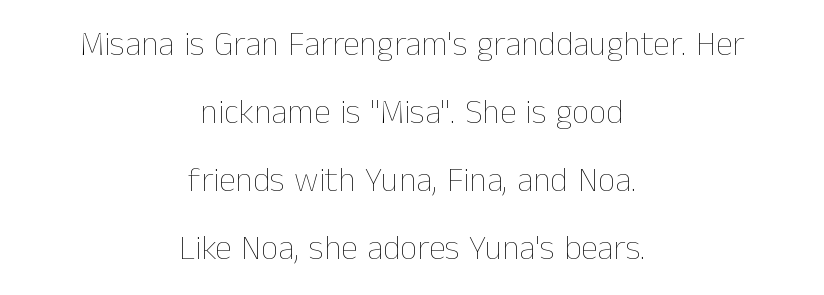
The image shows 34 px thin type, upright; set centered, loose line spacing (2.0x), normal letter spacing, not underlined; low stroke contrast and a medium x-height.
